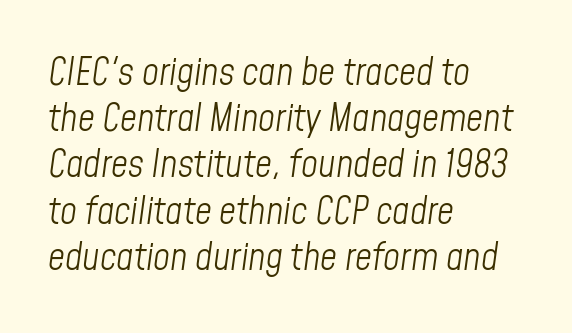
Q: Is the text bold? A: No.
Q: Is the text italic (slanted)? A: Yes, it leans right by about 8 degrees.
Q: Is the text underlined? A: No.
Q: How is the paragraph aligned? A: Left-aligned.
Q: Is the spacing between letters normal or unusually wide? A: Normal.
Q: Is the spacing between lines tight, normal or loose? A: Normal.
Q: Width (condensed, normal, or wide)? A: Condensed.
Q: Stroke contrast? A: Low.
Q: x-height? A: Medium.
Q: Monospaced? A: No.
